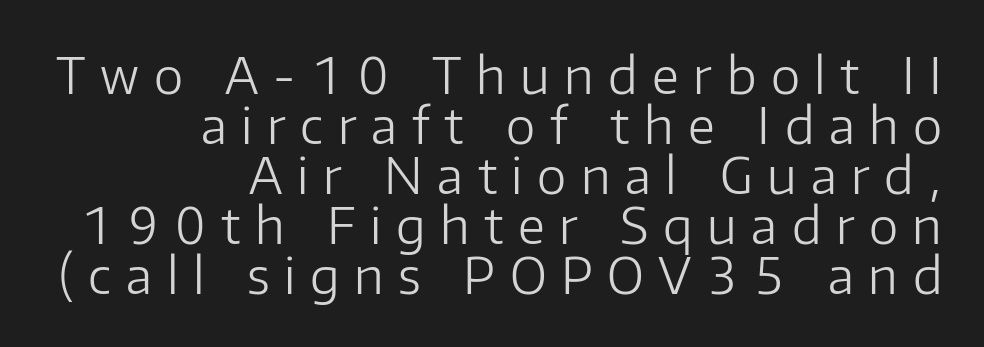
The image shows 50 px light sans-serif type, upright; set right-aligned, tight line spacing (1.0x), unusually wide letter spacing (+0.29 em), not underlined; low stroke contrast and a medium x-height.
